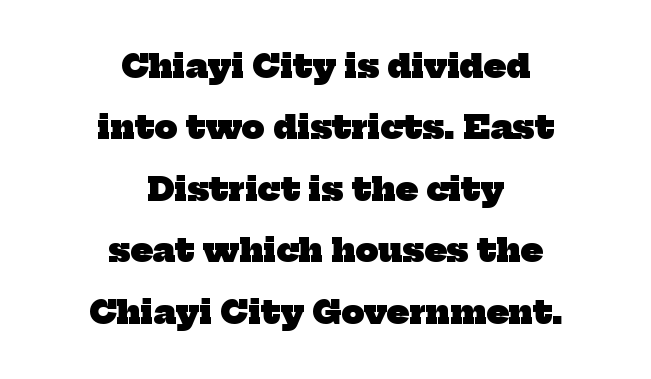
{"serif": "yes", "bold": "yes", "weight": "heavy", "width": "normal", "stroke_contrast": "low", "x_height": "medium", "monospaced": "no", "underline": "no", "align": "center", "line_spacing": "loose", "line_spacing_ratio": 1.92, "letter_spacing": "normal", "letter_spacing_em": 0.0, "glyph_px": 32}
